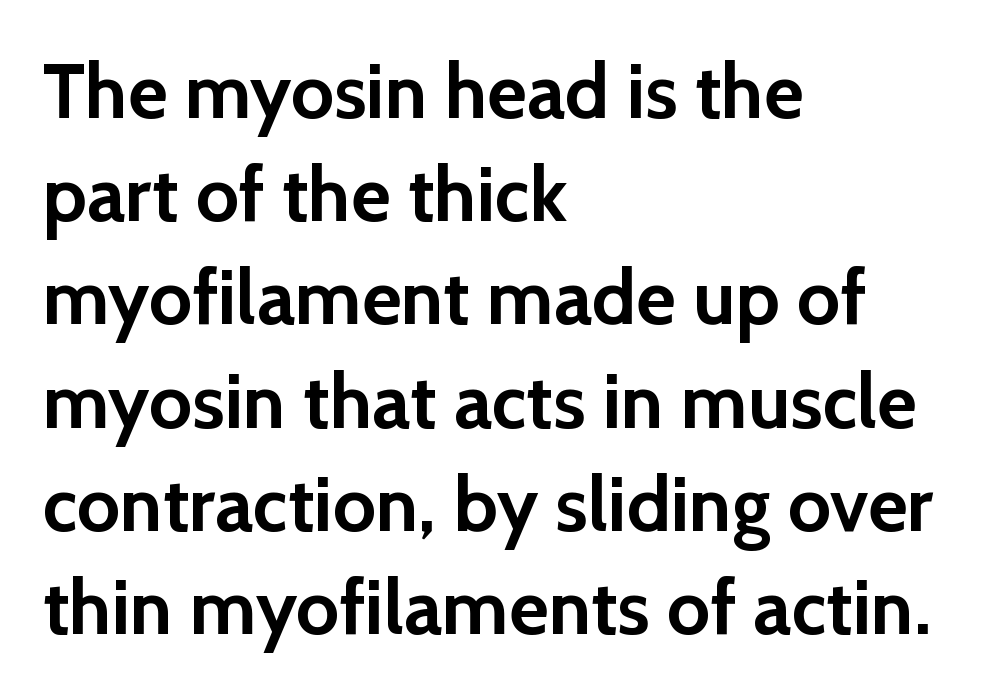
Q: Is the text bold? A: Yes.
Q: Is the text italic (slanted)? A: No, it is upright.
Q: Is the typeface a serif or a sans-serif typeface? A: Sans-serif.
Q: Is the text underlined? A: No.
Q: How is the paragraph aligned? A: Left-aligned.
Q: Is the spacing between letters normal or unusually wide? A: Normal.
Q: Is the spacing between lines tight, normal or loose? A: Normal.
Q: Width (condensed, normal, or wide)? A: Normal.
Q: x-height? A: Medium.
Q: Monospaced? A: No.
